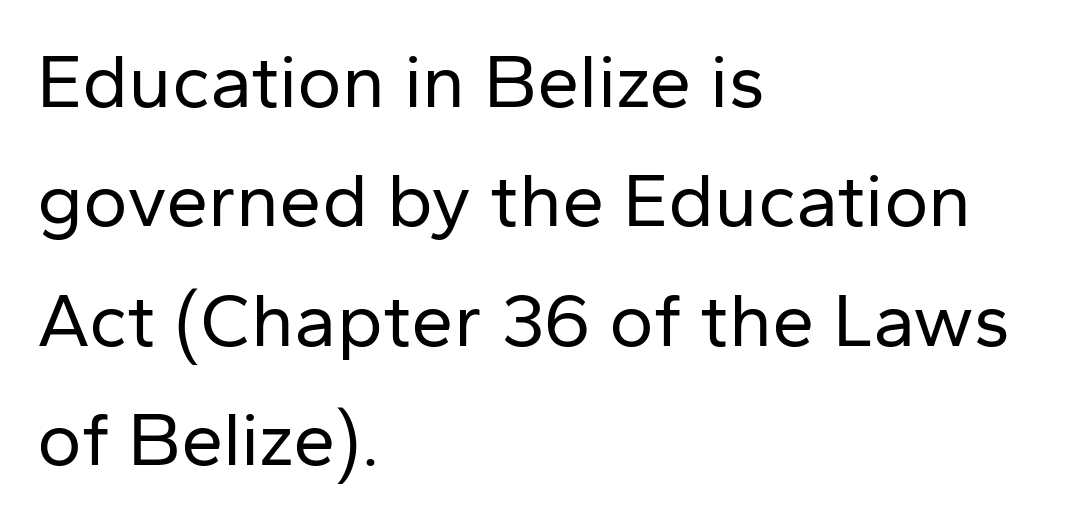
Leftover space on each line is placed entirely after the last word. The baseline area is clear. Compared with typical paragraphs, the rows here are spaced about the same. The line texture is even and compact thanks to regular tracking.
